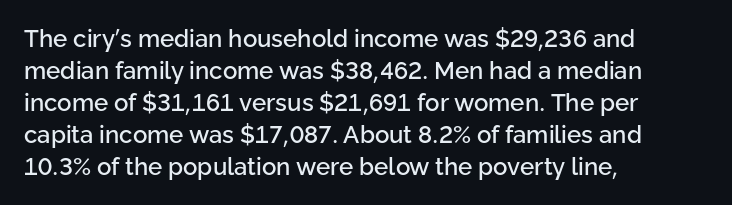
Q: Is the text italic (slanted)? A: No, it is upright.
Q: Is the text underlined? A: No.
Q: How is the paragraph aligned? A: Left-aligned.
Q: Is the spacing between letters normal or unusually wide? A: Normal.
Q: Is the spacing between lines tight, normal or loose? A: Normal.
